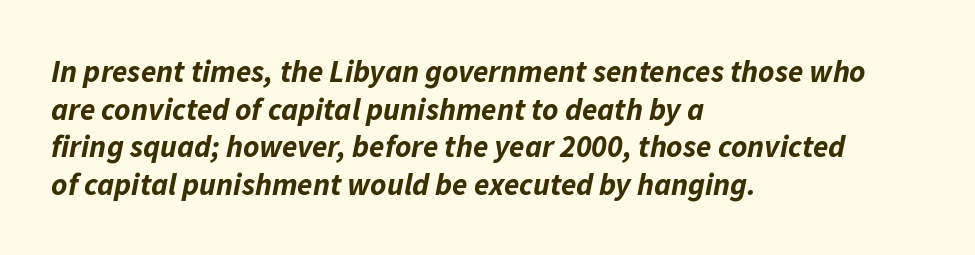
The image shows 31 px bold type, italic (leaning right); set left-aligned, line spacing 1.21x, normal letter spacing, not underlined; low stroke contrast and a medium x-height.
